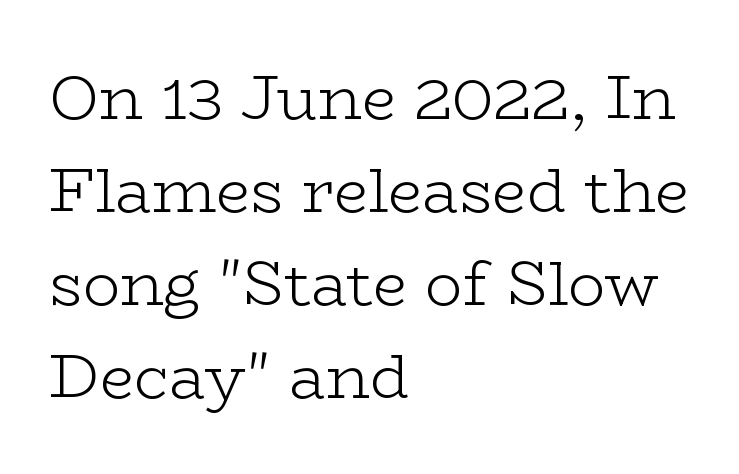
{"serif": "yes", "italic": "no", "bold": "no", "weight": "light", "width": "wide", "stroke_contrast": "low", "x_height": "medium", "monospaced": "no", "underline": "no", "align": "left", "line_spacing": "normal", "line_spacing_ratio": 1.5, "letter_spacing": "normal", "letter_spacing_em": 0.0, "glyph_px": 62}
